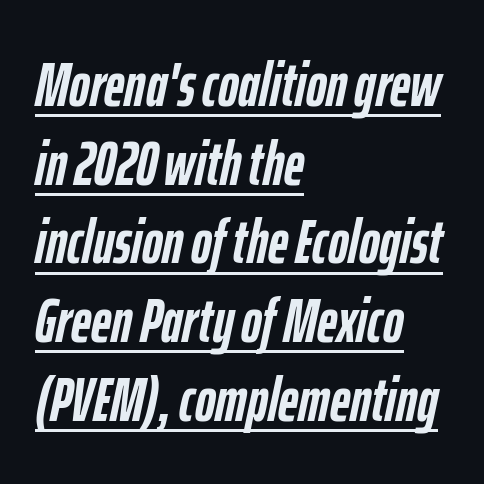
Q: Is the text bold? A: Yes.
Q: Is the text italic (slanted)? A: Yes, it leans right by about 12 degrees.
Q: Is the text underlined? A: Yes.
Q: How is the paragraph aligned? A: Left-aligned.
Q: Is the spacing between letters normal or unusually wide? A: Normal.
Q: Is the spacing between lines tight, normal or loose? A: Normal.
Q: Width (condensed, normal, or wide)? A: Condensed.
Q: Stroke contrast? A: Low.
Q: x-height? A: Medium.
Q: Monospaced? A: No.
